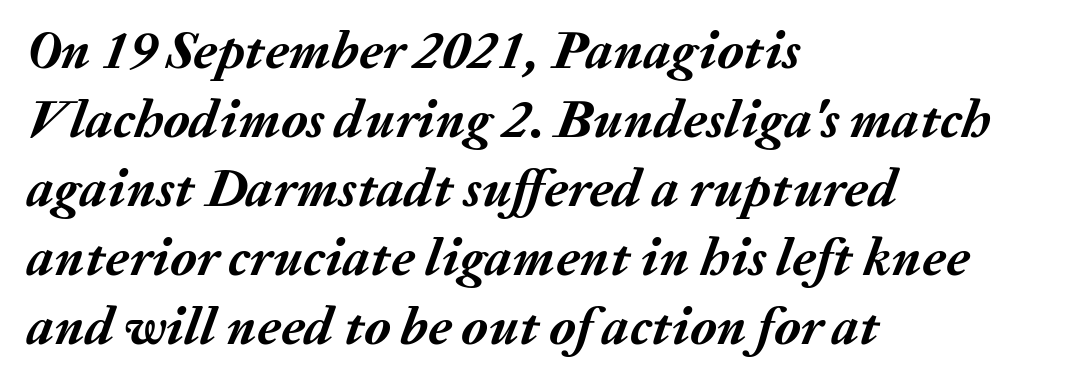
Honestly, the letter spacing is just normal — you wouldn't notice it. The lines are quadded left. Do the characters align in a grid? No, the font is proportional. This sample keeps an unexceptional amount of space between lines.
